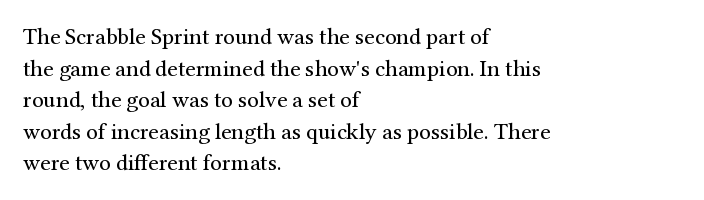
The strokes are not fattened; the text isn't bold. Beneath every word, the page is bare. Every row of glyphs begins at an identical x-position on the left. In terms of posture, this sample is upright.
